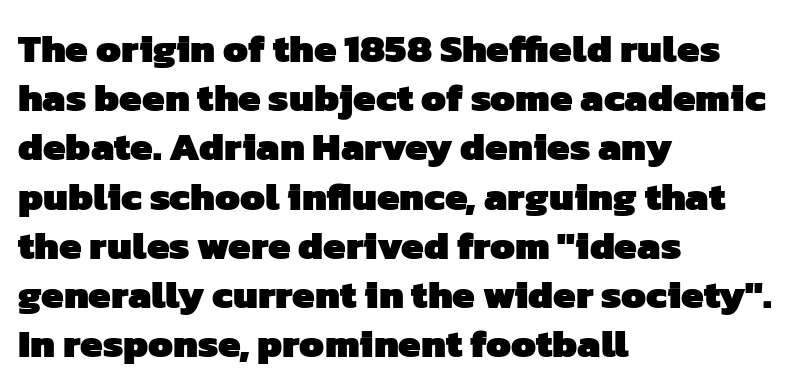
Q: Is the text bold? A: Yes.
Q: Is the typeface a serif or a sans-serif typeface? A: Sans-serif.
Q: Is the text underlined? A: No.
Q: How is the paragraph aligned? A: Left-aligned.
Q: Is the spacing between letters normal or unusually wide? A: Normal.
Q: Width (condensed, normal, or wide)? A: Normal.
Q: Stroke contrast? A: Low.
Q: x-height? A: Medium.
Q: Monospaced? A: No.
